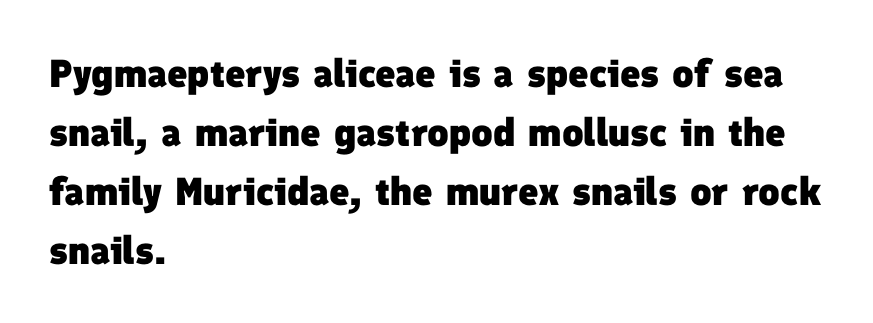
{"serif": "no", "bold": "yes", "weight": "heavy", "width": "normal", "stroke_contrast": "low", "x_height": "medium", "monospaced": "no", "underline": "no", "align": "left", "line_spacing": "normal", "line_spacing_ratio": 1.51, "letter_spacing": "normal", "letter_spacing_em": 0.0, "glyph_px": 39}
